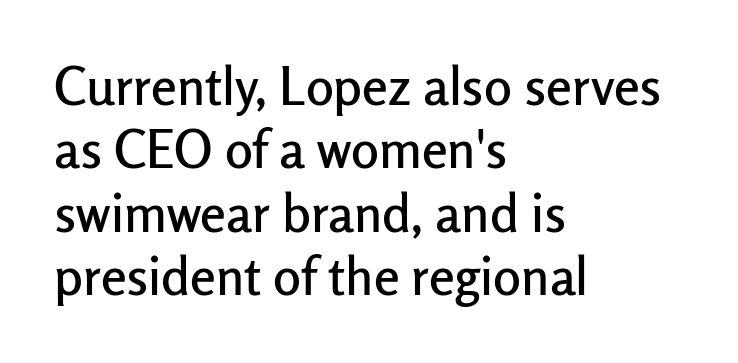
Q: Is the text italic (slanted)? A: No, it is upright.
Q: Is the typeface a serif or a sans-serif typeface? A: Sans-serif.
Q: Is the text underlined? A: No.
Q: How is the paragraph aligned? A: Left-aligned.
Q: Is the spacing between letters normal or unusually wide? A: Normal.
Q: Width (condensed, normal, or wide)? A: Normal.
Q: Stroke contrast? A: Low.
Q: x-height? A: Medium.
Q: Monospaced? A: No.
